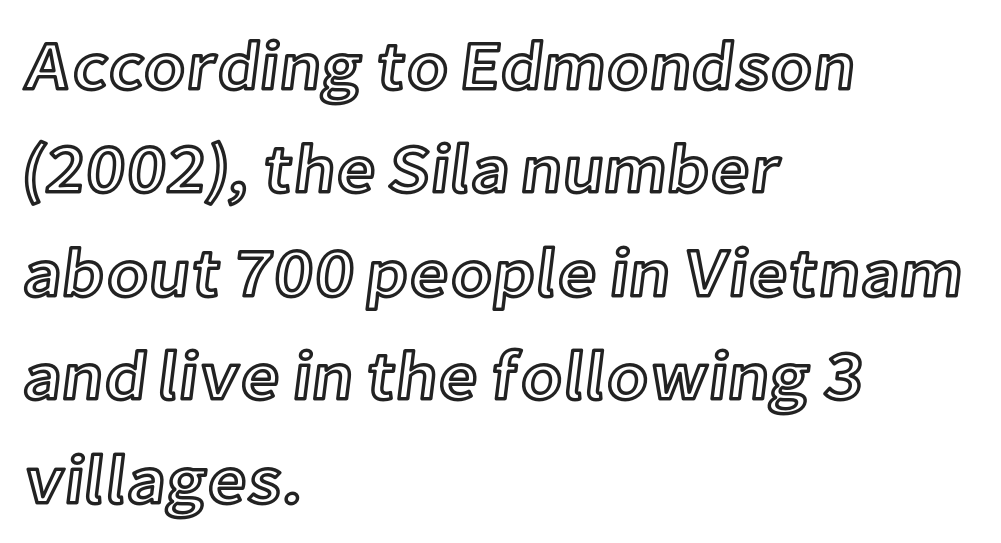
The ragged edge is on the right, which tells us the setting is flush left. The letters advance in unequal steps, a hallmark of proportional type. Is there much room between lines? A standard amount, neither cramped nor airy. You could call the tracking neutral — neither tight nor loose.
